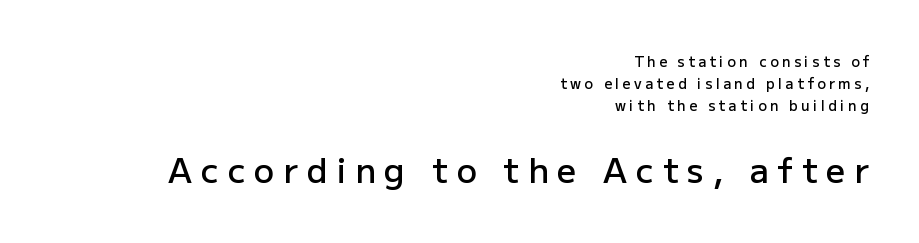
The image shows 34 px semibold sans-serif type, upright; set right-aligned, normal line spacing (1.56x), unusually wide letter spacing (+0.25 em), not underlined; the second (bottom) block is 2.43x larger; low stroke contrast and a medium x-height.
